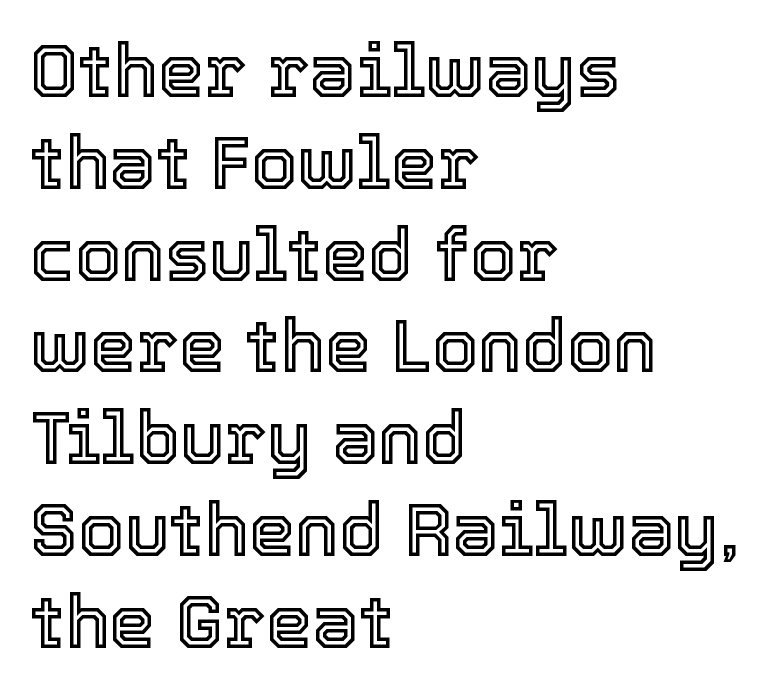
Proportional: the letters do not fall into vertical columns. This is the regular roman posture of the typeface. Reading down the block, your eye returns to a fixed left position each line. No word sits above an underline.
